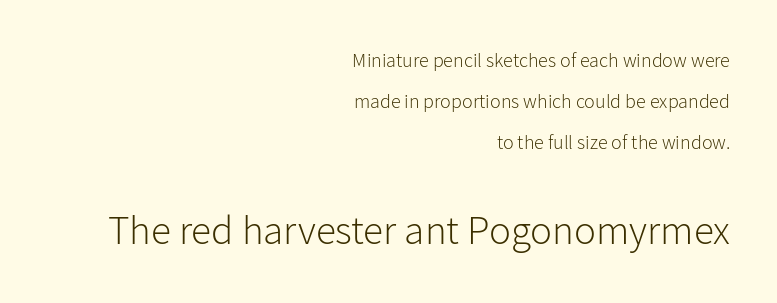
Q: Is the text bold? A: No.
Q: Is the text italic (slanted)? A: No, it is upright.
Q: Is the typeface a serif or a sans-serif typeface? A: Sans-serif.
Q: Is the text underlined? A: No.
Q: How is the paragraph aligned? A: Right-aligned.
Q: Is the spacing between letters normal or unusually wide? A: Normal.
Q: Is the spacing between lines tight, normal or loose? A: Loose.
Q: Which block of text is set in a larger size, the first (top) or the second (bottom)? A: The second (bottom) one.
Q: Width (condensed, normal, or wide)? A: Normal.
Q: Stroke contrast? A: Low.
Q: x-height? A: Medium.
Q: Monospaced? A: No.
